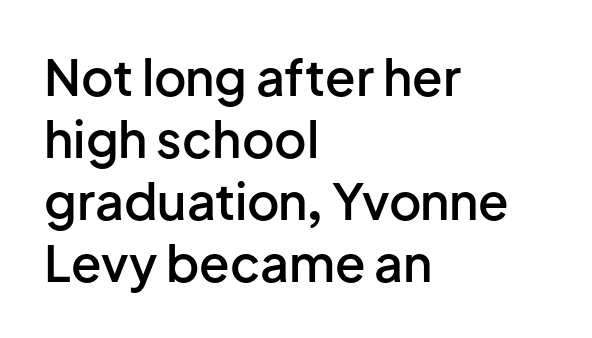
The image shows 50 px semibold sans-serif type, upright; set left-aligned, line spacing 1.24x, normal letter spacing, not underlined; low stroke contrast and a medium x-height.
